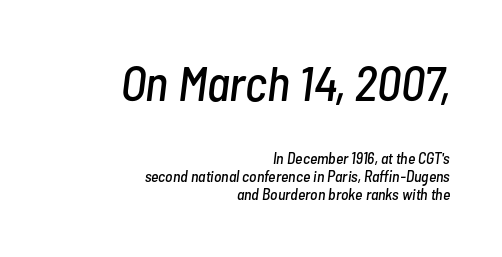
The image shows 49 px condensed type, italic (leaning right); set right-aligned, tight line spacing (1.15x), normal letter spacing, not underlined; the first (top) block is 3.06x larger; low stroke contrast and a medium x-height.
